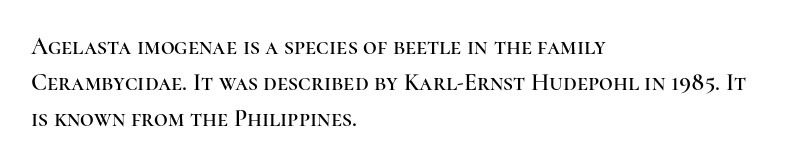
Q: Is the text italic (slanted)? A: No, it is upright.
Q: Is the text underlined? A: No.
Q: How is the paragraph aligned? A: Left-aligned.
Q: Is the spacing between letters normal or unusually wide? A: Normal.
Q: Is the spacing between lines tight, normal or loose? A: Normal.
